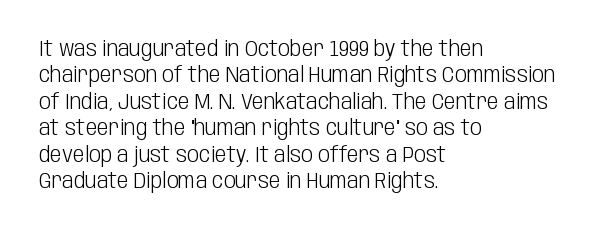
The rendering uses a moderate line-height, typical for paragraphs. Only glyphs here, with clear space below each row. The passage is arranged the way most books set body copy — flush left. Spacing between characters is what you'd get straight out of the box.
